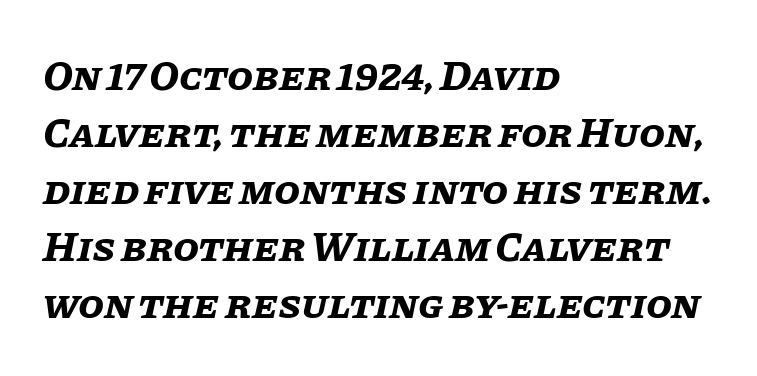
{"italic": "yes", "lean": "right", "slant_degrees": 11, "bold": "yes", "weight": "bold", "width": "normal", "stroke_contrast": "low", "x_height": "large", "monospaced": "no", "underline": "no", "align": "left", "line_spacing": "normal", "line_spacing_ratio": 1.36, "letter_spacing": "normal", "letter_spacing_em": 0.0, "glyph_px": 42}
